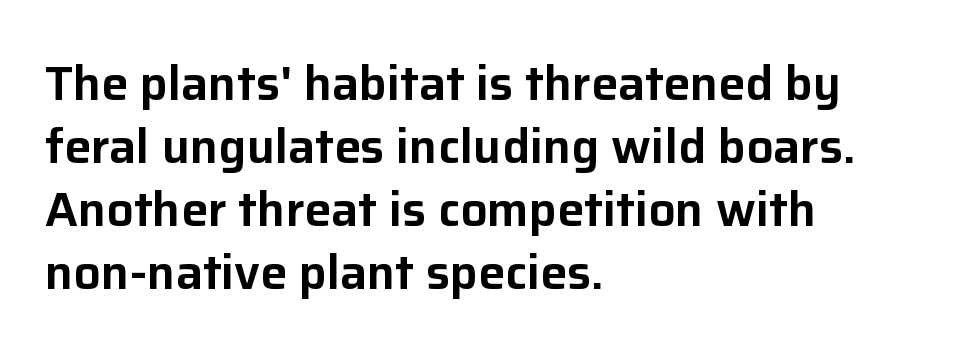
Q: Is the text italic (slanted)? A: No, it is upright.
Q: Is the typeface a serif or a sans-serif typeface? A: Sans-serif.
Q: Is the text underlined? A: No.
Q: How is the paragraph aligned? A: Left-aligned.
Q: Is the spacing between letters normal or unusually wide? A: Normal.
Q: Is the spacing between lines tight, normal or loose? A: Normal.
Q: Width (condensed, normal, or wide)? A: Normal.
Q: Stroke contrast? A: Low.
Q: x-height? A: Medium.
Q: Monospaced? A: No.
